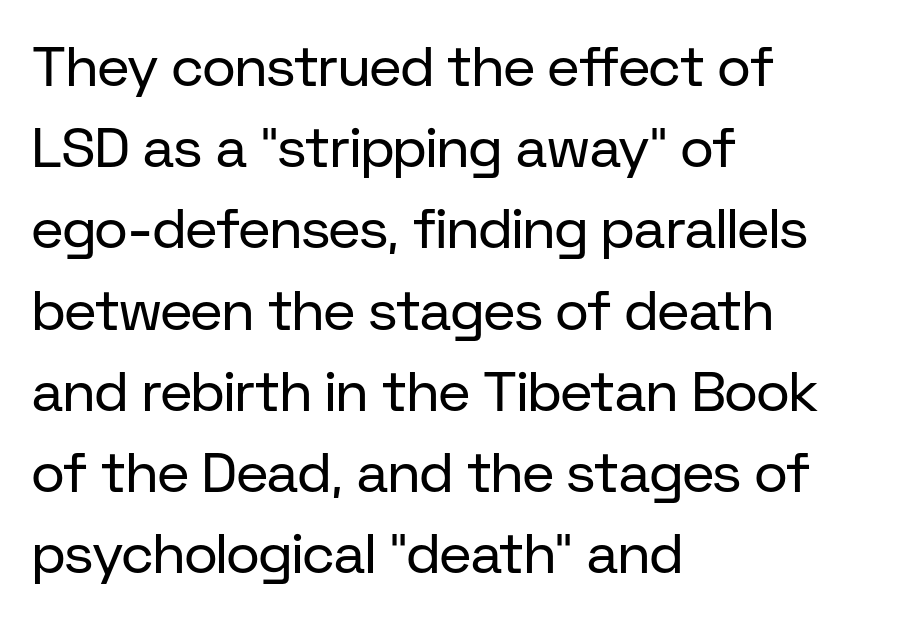
The image shows 56 px regular-weight sans-serif type, upright; set left-aligned, normal line spacing (1.45x), normal letter spacing, not underlined; low stroke contrast and a medium x-height.
